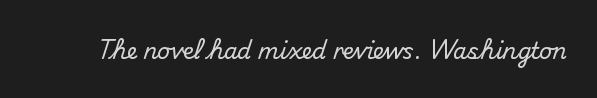
Short note: letters normally spaced. Lines of text with bare space underneath.
